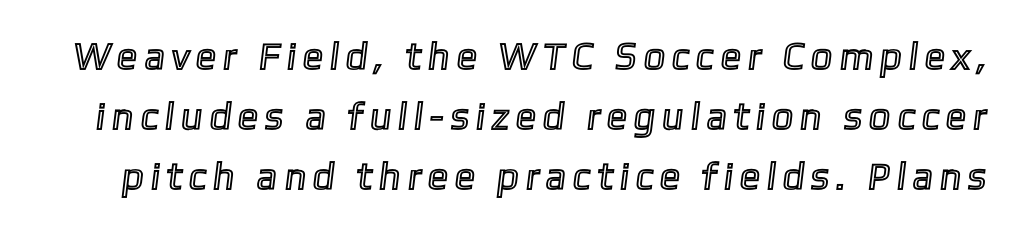
Successive baselines arrive at the customary interval. Unmarked baselines from the first word to the last. The tracking jumps out immediately: characters are airy and widely separated. Proportional: the letters do not fall into vertical columns.
